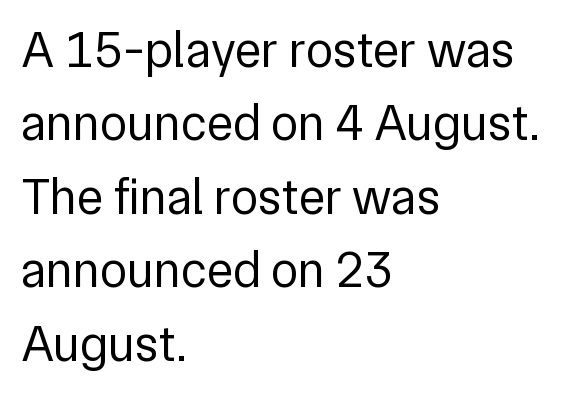
Q: Is the text bold? A: No.
Q: Is the text italic (slanted)? A: No, it is upright.
Q: Is the typeface a serif or a sans-serif typeface? A: Sans-serif.
Q: Is the text underlined? A: No.
Q: How is the paragraph aligned? A: Left-aligned.
Q: Is the spacing between letters normal or unusually wide? A: Normal.
Q: Is the spacing between lines tight, normal or loose? A: Normal.
Q: Width (condensed, normal, or wide)? A: Normal.
Q: Stroke contrast? A: Low.
Q: x-height? A: Medium.
Q: Monospaced? A: No.
